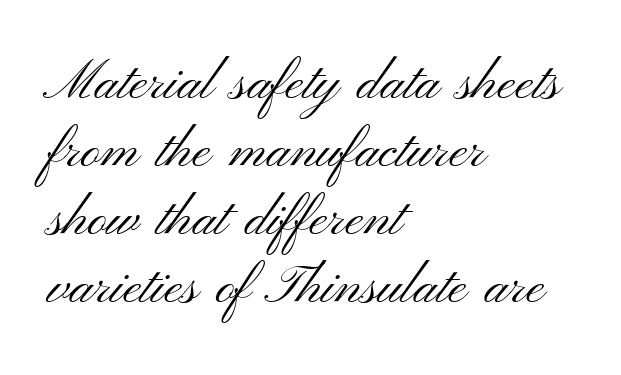
{"serif": "no", "bold": "no", "weight": "light", "width": "wide", "stroke_contrast": "medium", "x_height": "small", "monospaced": "no", "underline": "no", "align": "left", "line_spacing": "normal", "line_spacing_ratio": 1.26, "letter_spacing": "normal", "letter_spacing_em": 0.0, "glyph_px": 54}
